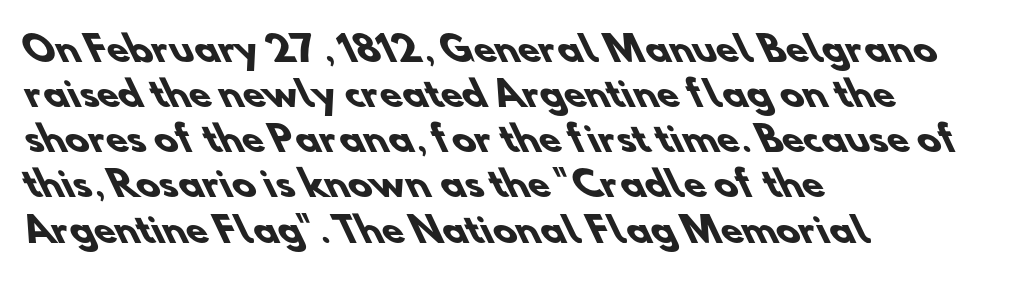
The image shows 35 px heavy sans-serif type; set left-aligned, normal line spacing (1.29x), normal letter spacing, not underlined; low stroke contrast and a small x-height.
